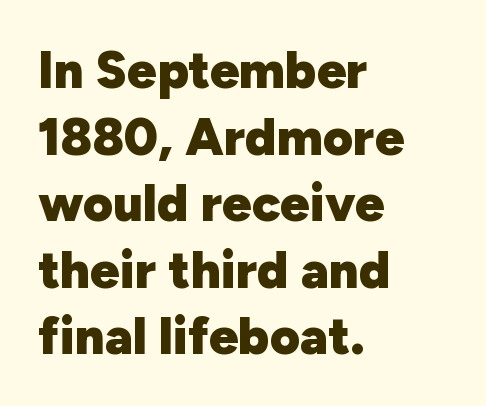
{"serif": "no", "italic": "no", "bold": "yes", "weight": "heavy", "width": "normal", "stroke_contrast": "low", "x_height": "medium", "monospaced": "no", "underline": "no", "align": "left", "line_spacing": "normal", "line_spacing_ratio": 1.28, "letter_spacing": "normal", "letter_spacing_em": 0.0, "glyph_px": 52}
